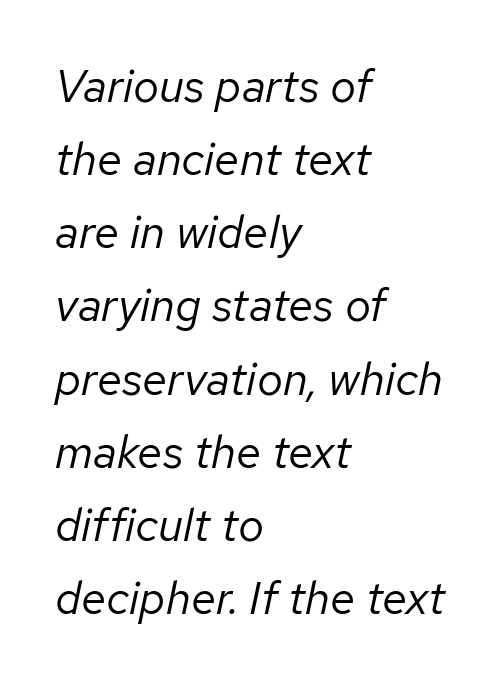
Q: Is the text bold? A: No.
Q: Is the text italic (slanted)? A: Yes, it leans right by about 12 degrees.
Q: Is the text underlined? A: No.
Q: How is the paragraph aligned? A: Left-aligned.
Q: Is the spacing between letters normal or unusually wide? A: Normal.
Q: Is the spacing between lines tight, normal or loose? A: Normal.
Q: Width (condensed, normal, or wide)? A: Normal.
Q: Stroke contrast? A: Low.
Q: x-height? A: Medium.
Q: Monospaced? A: No.
